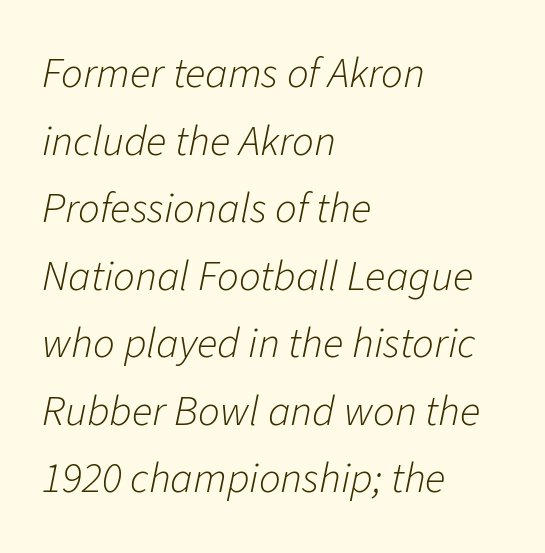
This sample keeps an unexceptional amount of space between lines. A clean baseline with only descenders dipping below it. The font sits on the lighter half of the weight spectrum, regular included. Quick note: italic. The letterforms sit shoulder to shoulder at normal distance. You could not count columns in this text — the font is proportionally spaced.
